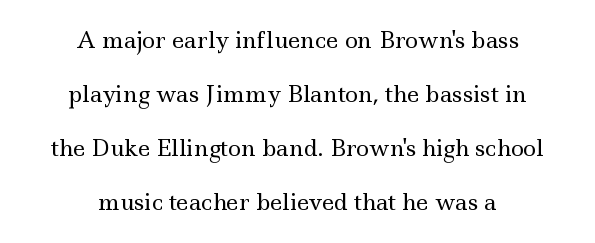
The image shows 22 px text type, upright; set centered, loose line spacing (2.46x), normal letter spacing, not underlined.
